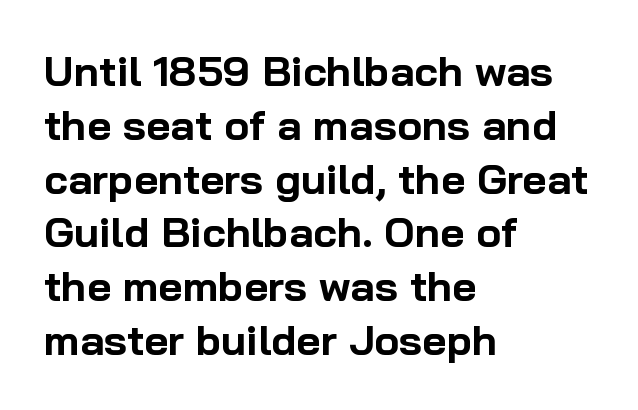
The image shows 42 px bold sans-serif type, upright; set left-aligned, normal line spacing (1.28x), normal letter spacing, not underlined; low stroke contrast and a medium x-height.
